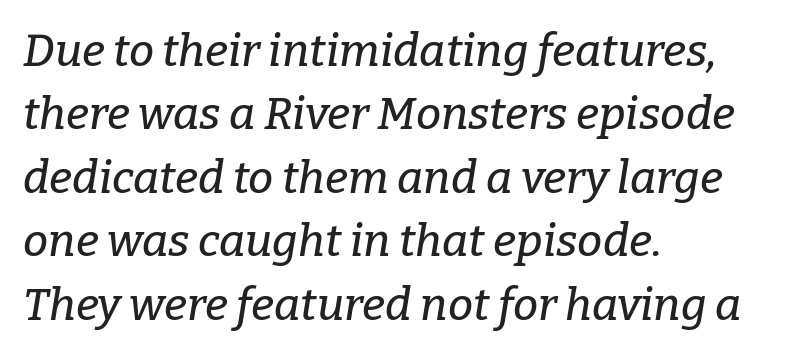
The image shows 45 px serif type, italic (leaning right); set left-aligned, normal line spacing (1.41x), normal letter spacing, not underlined; low stroke contrast and a medium x-height.
